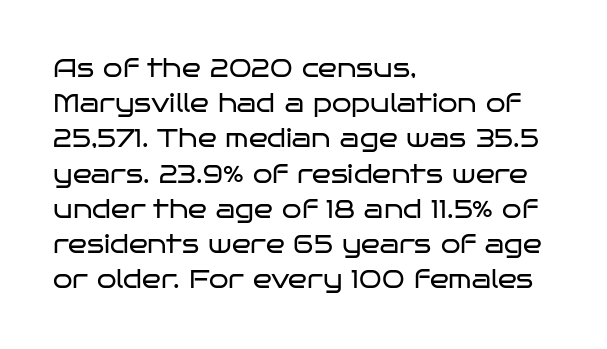
The image shows 25 px text type, upright; set left-aligned, normal line spacing (1.41x), normal letter spacing, not underlined.
